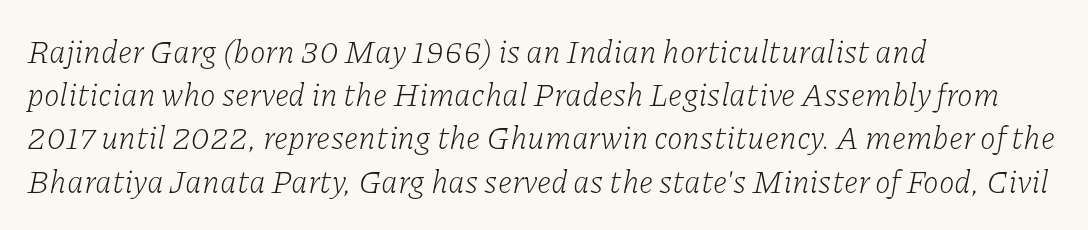
Check the space under the baseline: it is left empty. Honestly, the letter spacing is just normal — you wouldn't notice it. Looks like regular typesetting: each glyph gets only the width it needs. The typesetter chose a ragged-right arrangement here. If you measured baseline to baseline, you'd find a middling distance. Is the type heavy? It reads as light-to-regular instead.
